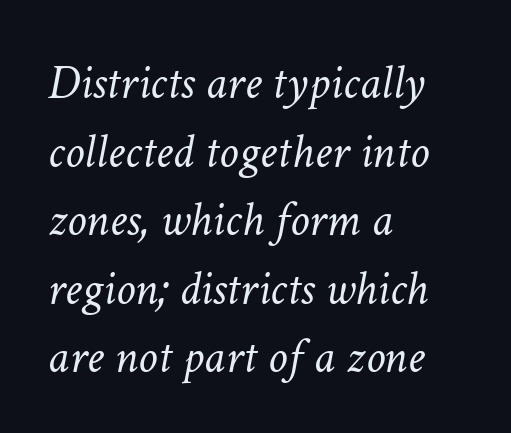
The specimen omits any rule beneath the text block's lines. Normally led — the rows are evenly, conventionally spaced. Each stroke keeps to a modest, everyday thickness or less. A student would call this left alignment; a typographer would say flush left, rag right. Would a proofreader flag this as italicized? Yes.
